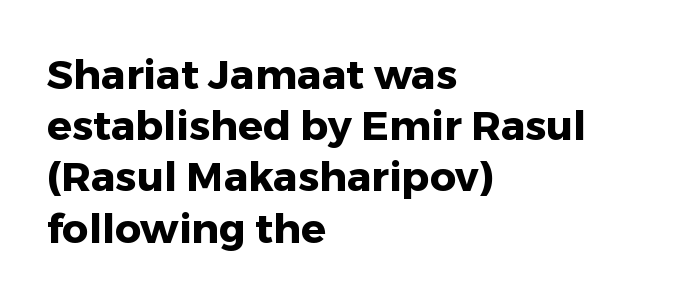
The image shows 41 px heavy sans-serif type, upright; set left-aligned, normal line spacing (1.25x), normal letter spacing, not underlined; low stroke contrast and a medium x-height.
